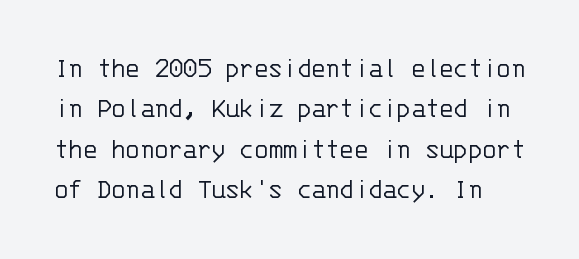
These lines keep a tight, regular rhythm from letter to letter. Spacing verdict: monospaced, one width for all characters. Stroke terminals: plain, sans-serif. Underline: absent. Notice how the stems are strictly vertical — no italics here. Counters stay open thanks to moderate or lighter strokes.
